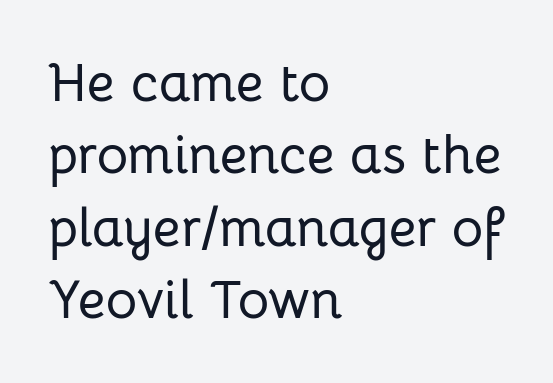
The rag falls on the right side of this text block. Words float on clear page, feet unadorned. Observe the ordinary spacing: letters are neighbours, not strangers. Interline gaps are of average width in this sample. The text was rendered using a sans face with plain stroke endings.
